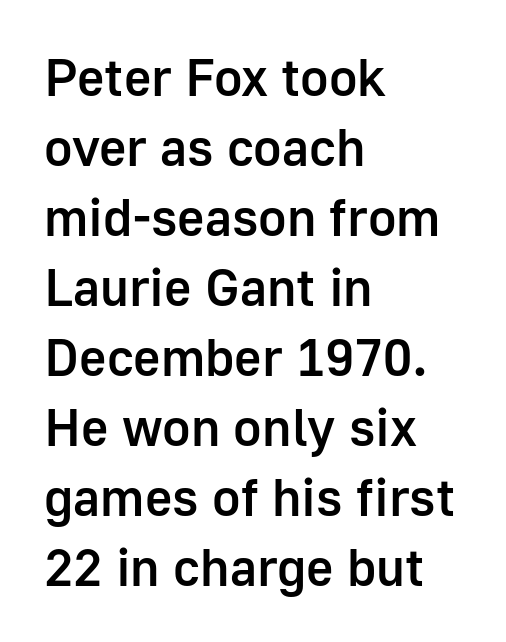
{"serif": "no", "italic": "no", "bold": "semi", "weight": "semibold", "width": "normal", "stroke_contrast": "low", "x_height": "medium", "monospaced": "no", "underline": "no", "align": "left", "line_spacing": "normal", "line_spacing_ratio": 1.32, "letter_spacing": "normal", "letter_spacing_em": 0.0, "glyph_px": 53}
